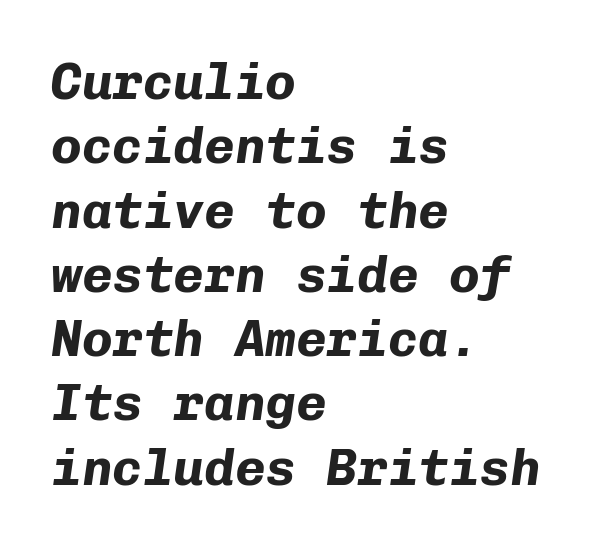
Successive baselines arrive at the customary interval. The foot of each line stays bare and open. All the whitespace from short lines collects on the right. Here the designer chose a console-style face with uniform glyph widths. Designer's note — italics engaged. Weight: bold.
